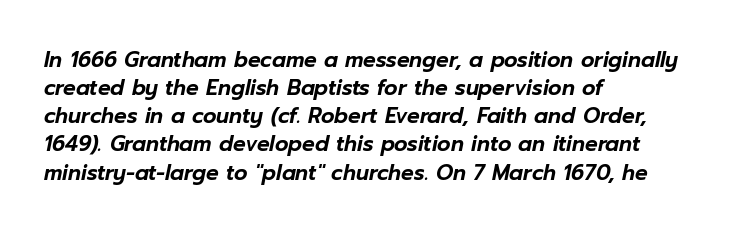
The image shows 21 px text type, italic (leaning right); set left-aligned, normal line spacing (1.34x), normal letter spacing, not underlined.
